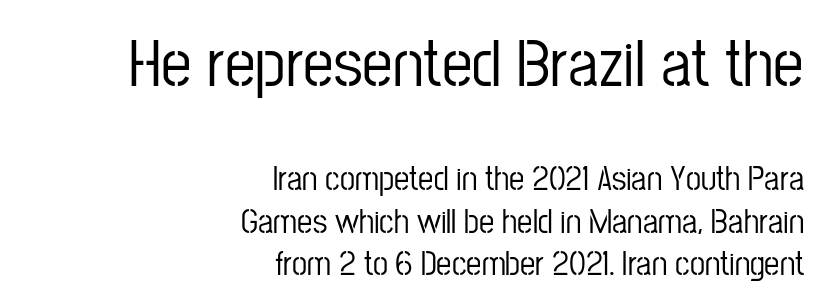
Q: Is the text italic (slanted)? A: No, it is upright.
Q: Is the typeface a serif or a sans-serif typeface? A: Sans-serif.
Q: Is the text underlined? A: No.
Q: How is the paragraph aligned? A: Right-aligned.
Q: Is the spacing between letters normal or unusually wide? A: Normal.
Q: Is the spacing between lines tight, normal or loose? A: Normal.
Q: Which block of text is set in a larger size, the first (top) or the second (bottom)? A: The first (top) one.
Q: Width (condensed, normal, or wide)? A: Condensed.
Q: Stroke contrast? A: Low.
Q: x-height? A: Medium.
Q: Monospaced? A: No.
